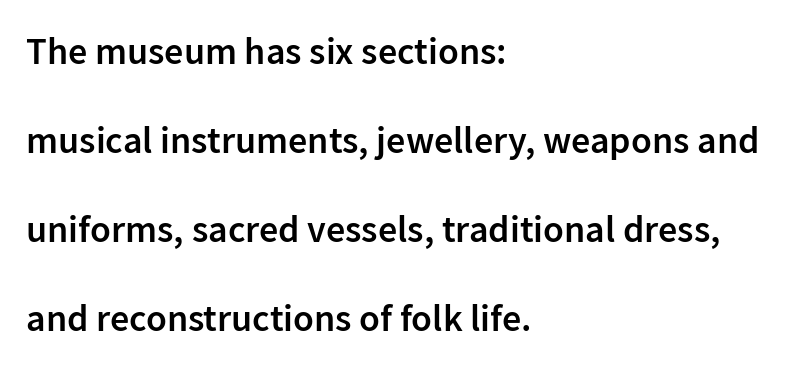
{"serif": "no", "italic": "no", "bold": "semi", "weight": "semibold", "width": "normal", "stroke_contrast": "low", "x_height": "medium", "monospaced": "no", "underline": "no", "align": "left", "line_spacing": "loose", "line_spacing_ratio": 2.34, "letter_spacing": "normal", "letter_spacing_em": 0.0, "glyph_px": 38}
